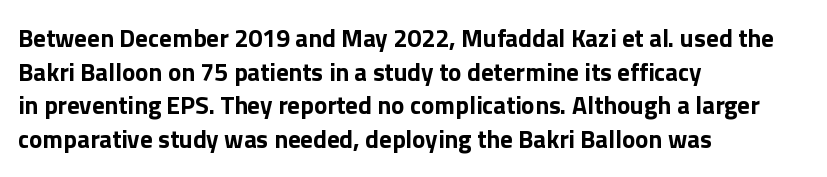
Q: Is the text bold? A: Yes.
Q: Is the text italic (slanted)? A: No, it is upright.
Q: Is the text underlined? A: No.
Q: How is the paragraph aligned? A: Left-aligned.
Q: Is the spacing between letters normal or unusually wide? A: Normal.
Q: Is the spacing between lines tight, normal or loose? A: Normal.
